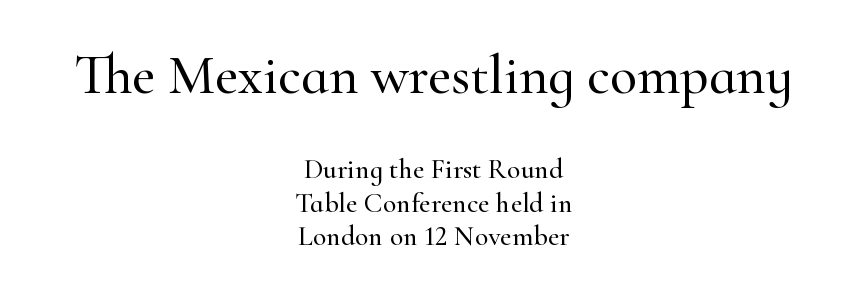
Q: Is the text italic (slanted)? A: No, it is upright.
Q: Is the typeface a serif or a sans-serif typeface? A: Serif.
Q: Is the text underlined? A: No.
Q: How is the paragraph aligned? A: Centered.
Q: Is the spacing between letters normal or unusually wide? A: Normal.
Q: Which block of text is set in a larger size, the first (top) or the second (bottom)? A: The first (top) one.
Q: Width (condensed, normal, or wide)? A: Normal.
Q: Stroke contrast? A: High.
Q: x-height? A: Small.
Q: Monospaced? A: No.
